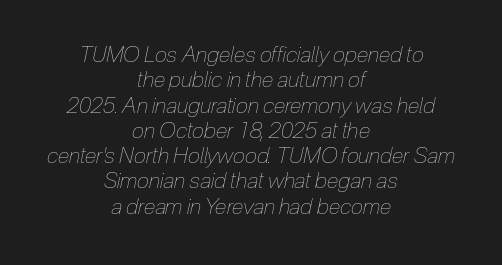
Q: Is the text bold? A: No.
Q: Is the text italic (slanted)? A: Yes, it leans right by about 12 degrees.
Q: Is the text underlined? A: No.
Q: How is the paragraph aligned? A: Centered.
Q: Is the spacing between letters normal or unusually wide? A: Normal.
Q: Is the spacing between lines tight, normal or loose? A: Tight.
